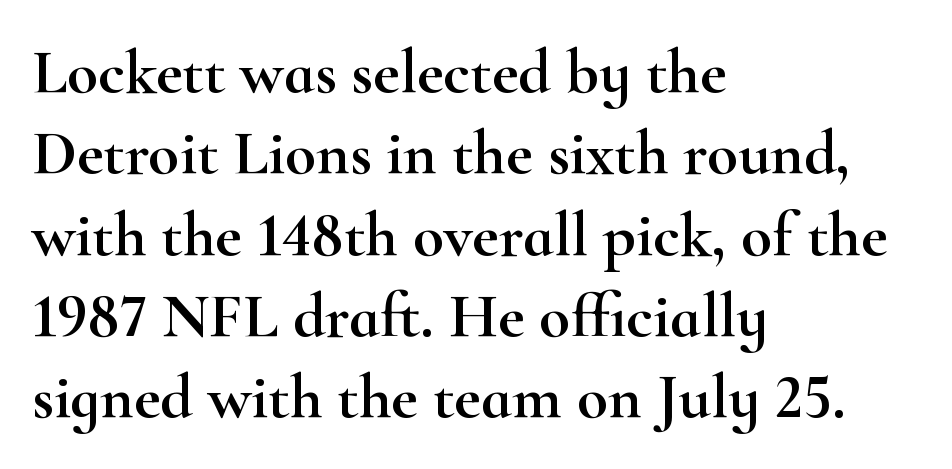
The image shows 64 px wide serif type, upright; set left-aligned, normal line spacing (1.27x), normal letter spacing, not underlined; high stroke contrast and a small x-height.
